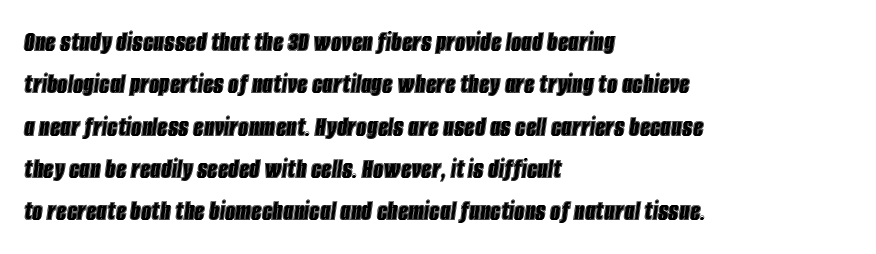
Q: Is the text italic (slanted)? A: Yes, it leans right by about 8 degrees.
Q: Is the text underlined? A: No.
Q: How is the paragraph aligned? A: Left-aligned.
Q: Is the spacing between letters normal or unusually wide? A: Normal.
Q: Is the spacing between lines tight, normal or loose? A: Normal.
Q: Width (condensed, normal, or wide)? A: Condensed.
Q: x-height? A: Large.
Q: Monospaced? A: No.
